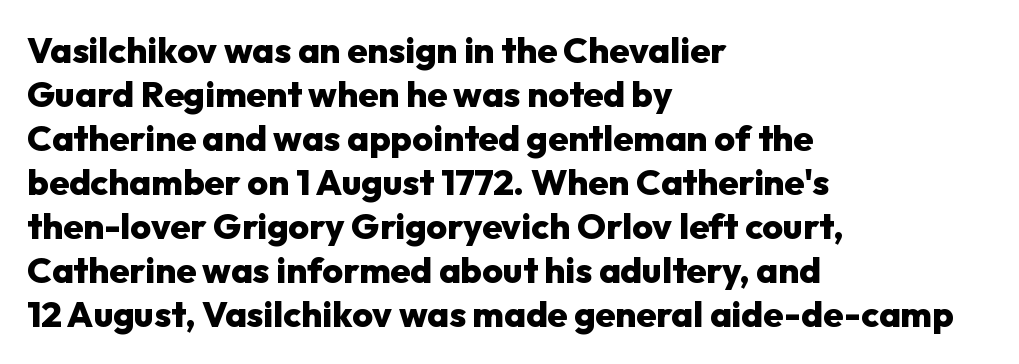
{"serif": "no", "italic": "no", "bold": "yes", "weight": "heavy", "width": "normal", "stroke_contrast": "low", "x_height": "medium", "monospaced": "no", "underline": "no", "align": "left", "line_spacing_ratio": 1.22, "letter_spacing": "normal", "letter_spacing_em": 0.0, "glyph_px": 36}
